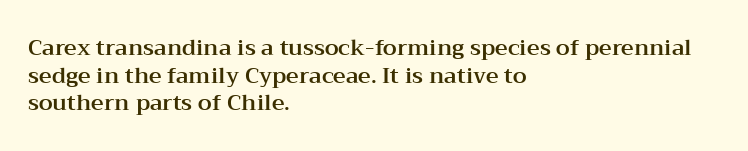
Regarding leading, the lines here are spaced in the standard way. The space beneath each line is pristine and unruled. Tracking value appears to be zero — textbook default spacing. The setting favours the left margin, as ordinary paragraphs usually do.
